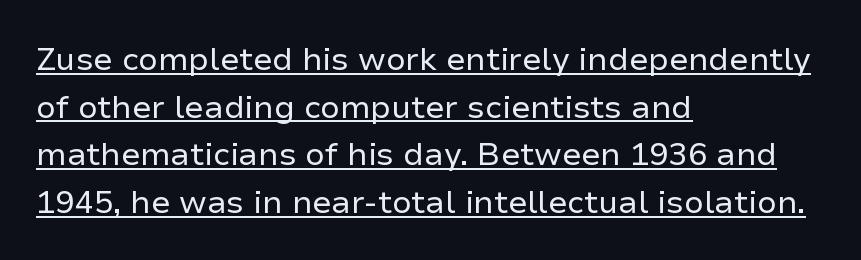
Honestly, the letter spacing is just normal — you wouldn't notice it. The letters stand straight up with perfectly vertical stems. Each letter keeps its own natural width here, so spacing adapts to shape. You can tell from the bare stems that sans-serif type was used.
